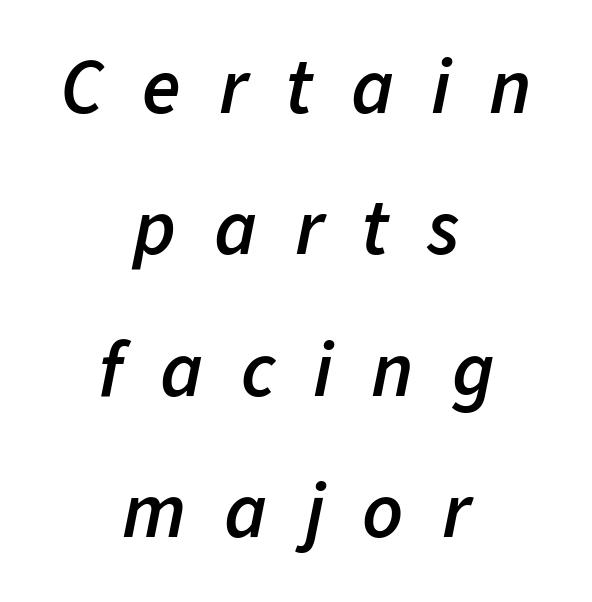
{"italic": "yes", "lean": "right", "slant_degrees": 11, "bold": "semi", "weight": "semibold", "width": "normal", "stroke_contrast": "low", "x_height": "medium", "monospaced": "no", "underline": "no", "align": "center", "line_spacing_ratio": 1.79, "letter_spacing": "wide", "letter_spacing_em": 0.48, "glyph_px": 79}
